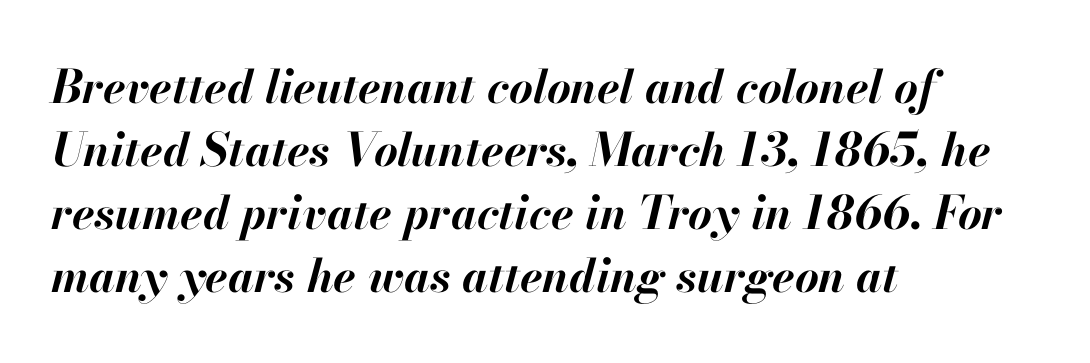
The image shows 46 px bold type, italic (leaning right); set left-aligned, normal line spacing (1.37x), normal letter spacing, not underlined; high stroke contrast and a small x-height.
